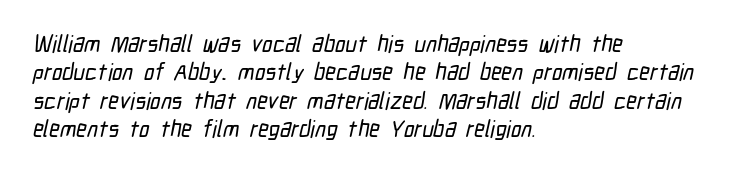
Just letters on the line, the space beneath them empty. Each line starts at the same left margin while the right side varies. These lines keep a tight, regular rhythm from letter to letter.
